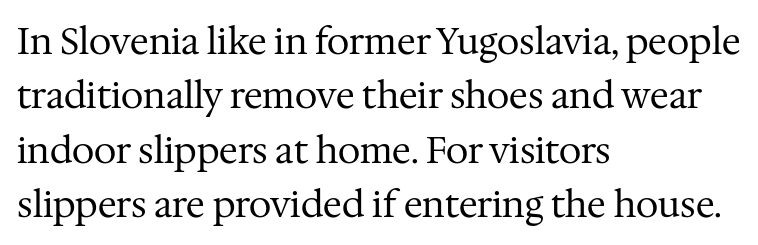
{"serif": "yes", "italic": "no", "bold": "no", "weight": "regular", "width": "normal", "stroke_contrast": "medium", "x_height": "medium", "monospaced": "no", "underline": "no", "align": "left", "line_spacing": "normal", "line_spacing_ratio": 1.51, "letter_spacing": "normal", "letter_spacing_em": 0.0, "glyph_px": 36}
